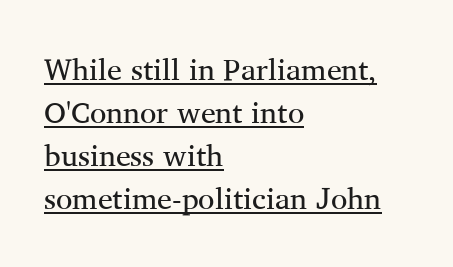
Compared with a centered layout, this one pins lines to the left instead. These lines are rendered in a variable-pitch font. The strokes carry an ordinary text weight at most. The lettering stays uniformly vertical, giving the passage a roman look.
